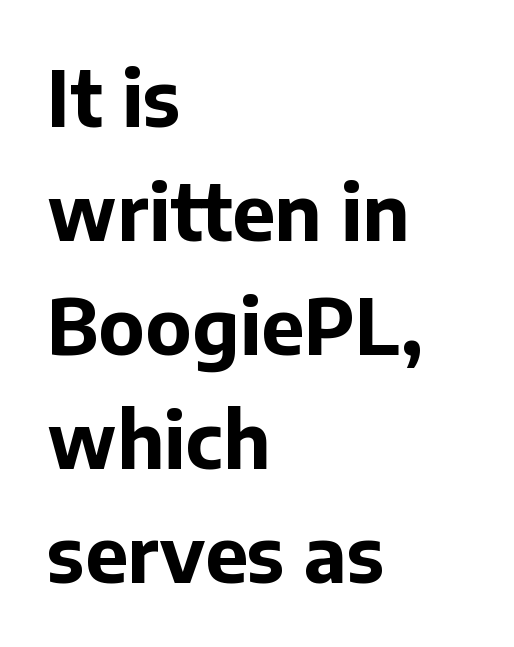
Q: Is the text bold? A: Yes.
Q: Is the text italic (slanted)? A: No, it is upright.
Q: Is the typeface a serif or a sans-serif typeface? A: Sans-serif.
Q: Is the text underlined? A: No.
Q: How is the paragraph aligned? A: Left-aligned.
Q: Is the spacing between letters normal or unusually wide? A: Normal.
Q: Is the spacing between lines tight, normal or loose? A: Normal.
Q: Width (condensed, normal, or wide)? A: Normal.
Q: Stroke contrast? A: Low.
Q: x-height? A: Medium.
Q: Monospaced? A: No.
